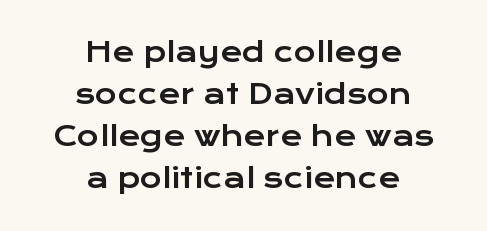
Q: Is the text italic (slanted)? A: No, it is upright.
Q: Is the text underlined? A: No.
Q: How is the paragraph aligned? A: Centered.
Q: Is the spacing between letters normal or unusually wide? A: Normal.
Q: Is the spacing between lines tight, normal or loose? A: Normal.
